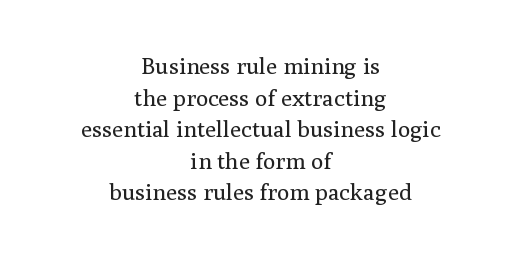
The image shows 23 px text type, upright; set centered, normal line spacing (1.37x), normal letter spacing, not underlined.
